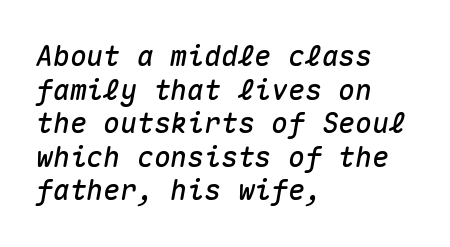
Bare-footed words on every line. Observe the ordinary spacing: letters are neighbours, not strangers. This sample has the even, mechanical cadence of fixed-width lettering. Layout note: lines flush left.
